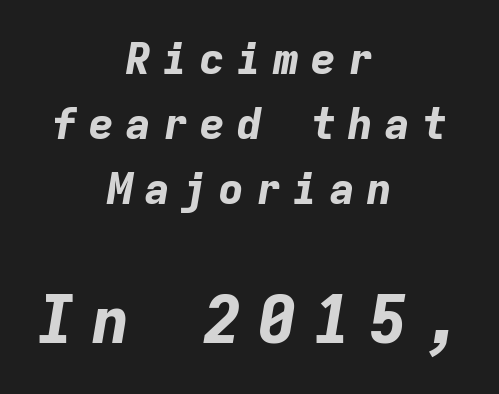
{"italic": "yes", "lean": "right", "slant_degrees": 9, "bold": "yes", "weight": "bold", "width": "normal", "stroke_contrast": "low", "x_height": "medium", "monospaced": "yes", "underline": "no", "align": "center", "line_spacing": "normal", "line_spacing_ratio": 1.48, "letter_spacing": "wide", "letter_spacing_em": 0.24, "larger_block": "second", "size_ratio": 1.5, "glyph_px": 66}
